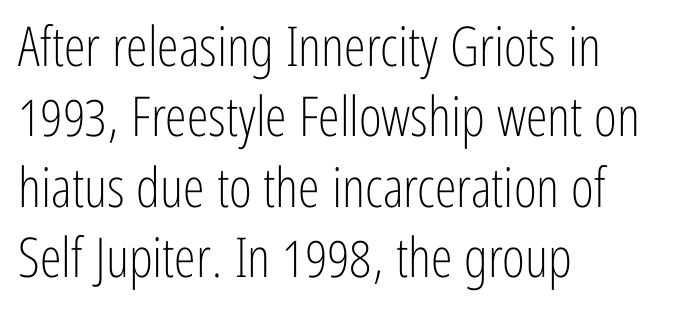
These lines are set flush left with a ragged right edge. The horizontal fit of the characters is conventional and even. Character widths vary here, with narrow letters taking less room than wide ones. A bare baseline throughout the passage. The rendering shows plain stroke endings on the letterforms — a sans-serif design.
